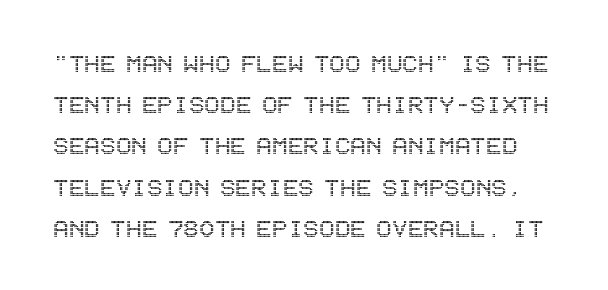
The image shows 29 px condensed type, upright; set normal line spacing (1.42x), normal letter spacing, not underlined; a large x-height.
